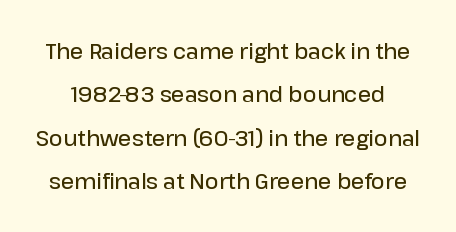
Nobody touched the tracking dial on this one. This is the in-between weight designers call semibold or demi. The vertical gap from one line to the next is large. Each row of text sits above clean, open space. The letters stand straight up with perfectly vertical stems.
